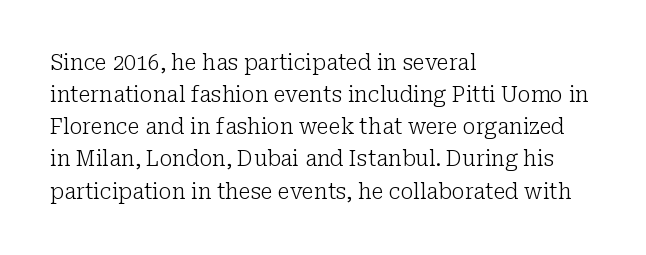
{"italic": "no", "bold": "no", "underline": "no", "align": "left", "line_spacing": "normal", "line_spacing_ratio": 1.53, "letter_spacing": "normal", "letter_spacing_em": 0.0, "glyph_px": 21}
